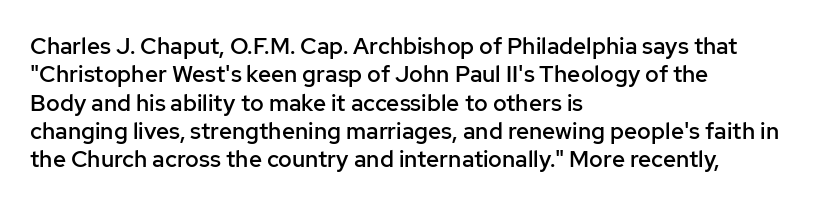
{"italic": "no", "bold": "semi", "underline": "no", "align": "left", "line_spacing_ratio": 1.23, "letter_spacing": "normal", "letter_spacing_em": 0.0, "glyph_px": 23}
